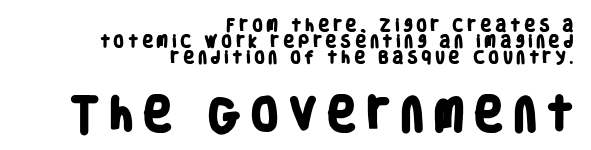
{"serif": "no", "bold": "yes", "weight": "heavy", "width": "condensed", "stroke_contrast": "low", "x_height": "large", "monospaced": "no", "underline": "no", "align": "right", "line_spacing": "tight", "line_spacing_ratio": 1.13, "letter_spacing": "wide", "letter_spacing_em": 0.23, "larger_block": "second", "size_ratio": 2.64, "glyph_px": 37}
